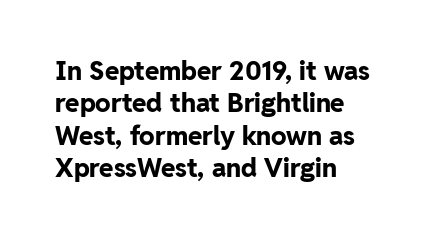
Q: Is the text bold? A: Yes.
Q: Is the text italic (slanted)? A: No, it is upright.
Q: Is the text underlined? A: No.
Q: How is the paragraph aligned? A: Left-aligned.
Q: Is the spacing between letters normal or unusually wide? A: Normal.
Q: Is the spacing between lines tight, normal or loose? A: Normal.
